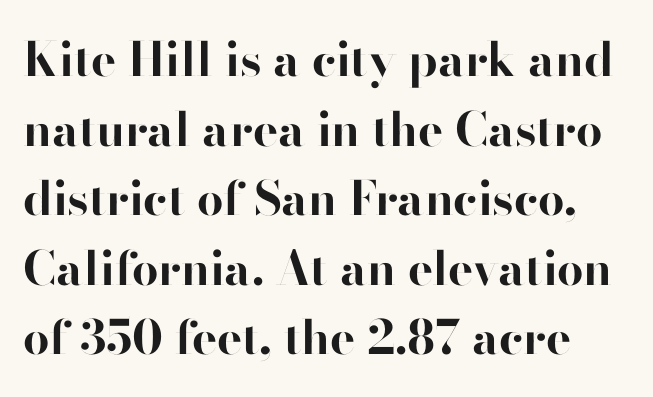
{"serif": "no", "italic": "no", "bold": "yes", "weight": "bold", "width": "normal", "stroke_contrast": "high", "x_height": "small", "monospaced": "no", "underline": "no", "line_spacing": "normal", "line_spacing_ratio": 1.48, "letter_spacing": "normal", "letter_spacing_em": 0.0, "glyph_px": 47}
